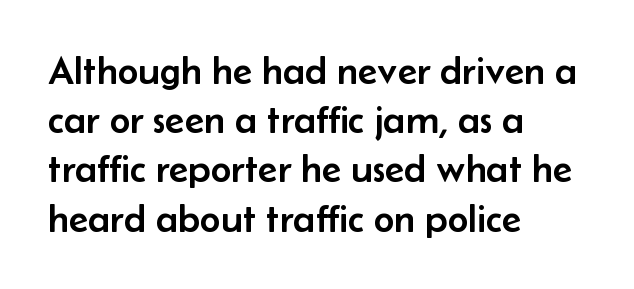
The image shows 40 px sans-serif type, upright; set left-aligned, line spacing 1.23x, normal letter spacing, not underlined; low stroke contrast and a small x-height.
